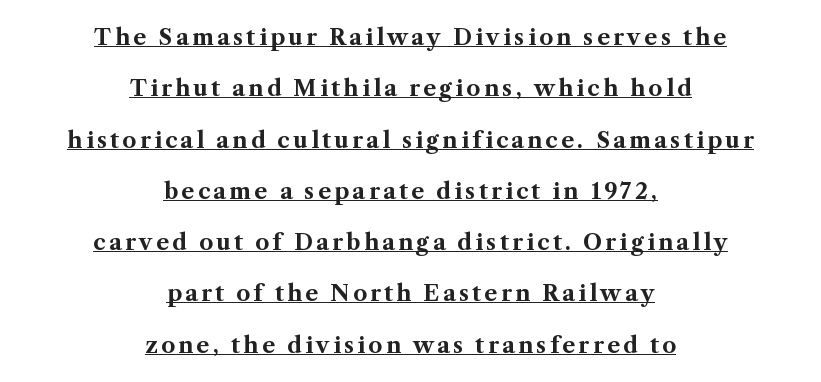
The image shows 22 px bold type, upright; set centered, loose line spacing (2.33x), underlined.
